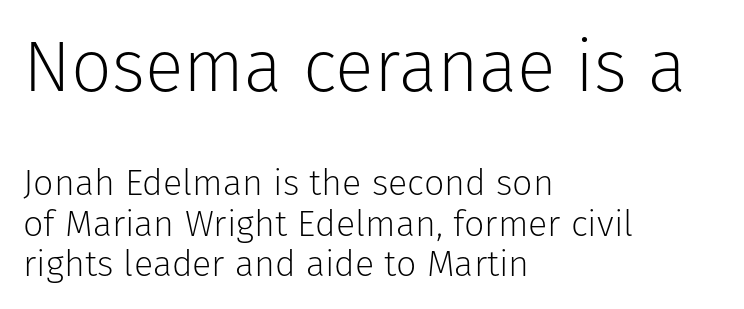
Vertical stems look standard width or narrower in stroke. You could not count columns in this text — the font is proportionally spaced. What's the leading like? Squeezed, with rows nearly overlapping. Style check: upright. In this sample the first text group is rendered at the bigger scale. Plain, unruled lines of type.
